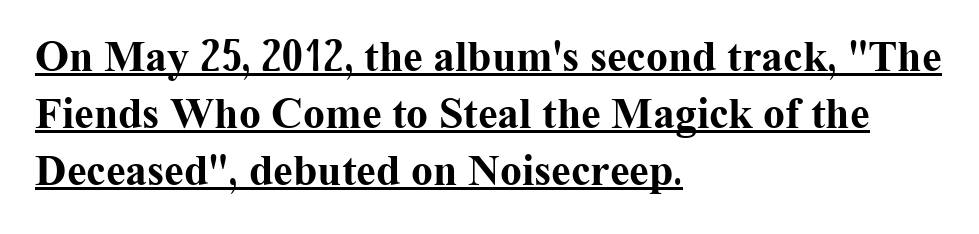
Q: Is the text bold? A: Yes.
Q: Is the text italic (slanted)? A: No, it is upright.
Q: Is the typeface a serif or a sans-serif typeface? A: Serif.
Q: Is the text underlined? A: Yes.
Q: How is the paragraph aligned? A: Left-aligned.
Q: Is the spacing between letters normal or unusually wide? A: Normal.
Q: Is the spacing between lines tight, normal or loose? A: Normal.
Q: Width (condensed, normal, or wide)? A: Normal.
Q: Stroke contrast? A: Medium.
Q: x-height? A: Medium.
Q: Monospaced? A: No.
